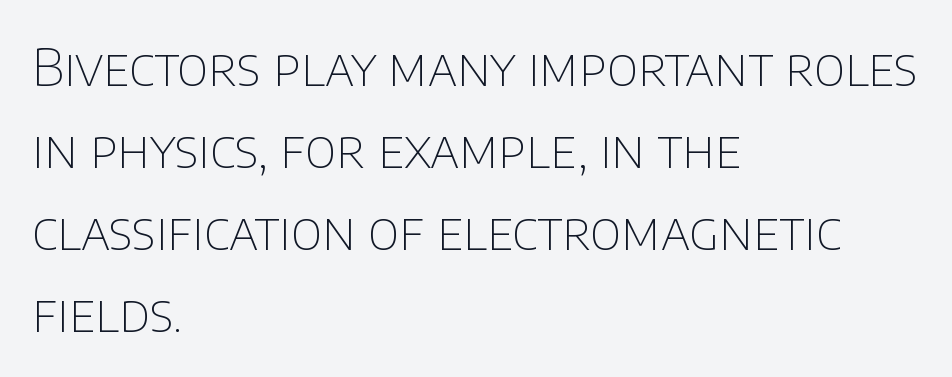
Observe the ordinary spacing: letters are neighbours, not strangers. Letters have the restrained weight of plain body copy at most. Casual observation: everything's shoved over to the left. Descender tails drop into unmarked territory.
